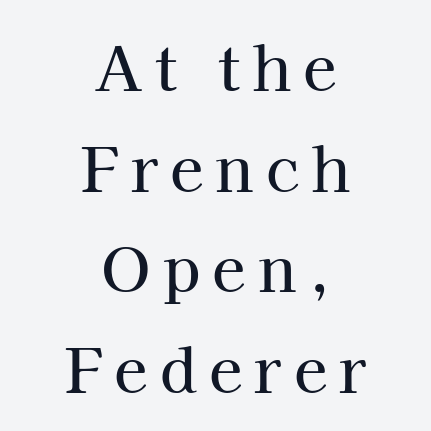
Q: Is the text italic (slanted)? A: No, it is upright.
Q: Is the typeface a serif or a sans-serif typeface? A: Serif.
Q: Is the text underlined? A: No.
Q: How is the paragraph aligned? A: Centered.
Q: Is the spacing between letters normal or unusually wide? A: Unusually wide.
Q: Is the spacing between lines tight, normal or loose? A: Normal.
Q: Width (condensed, normal, or wide)? A: Normal.
Q: Stroke contrast? A: High.
Q: x-height? A: Medium.
Q: Monospaced? A: No.
